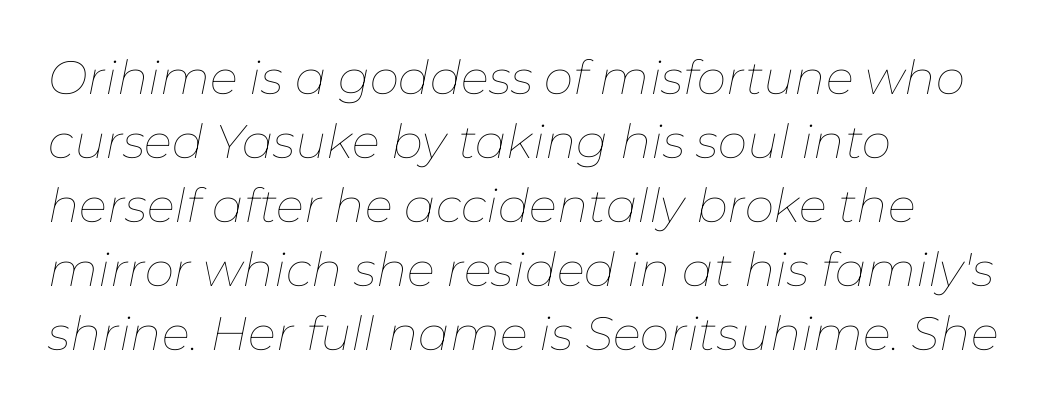
The image shows 47 px thin type, italic (leaning right); set left-aligned, normal line spacing (1.36x), normal letter spacing, not underlined; low stroke contrast and a medium x-height.
